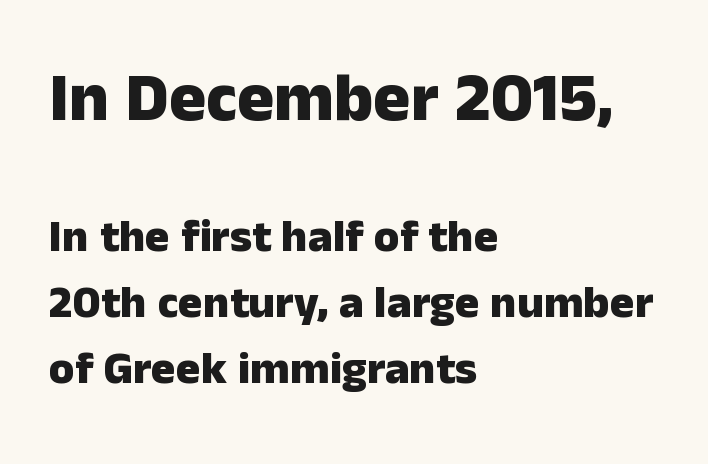
{"serif": "no", "italic": "no", "bold": "yes", "weight": "heavy", "width": "normal", "stroke_contrast": "low", "x_height": "medium", "monospaced": "no", "underline": "no", "align": "left", "line_spacing": "normal", "line_spacing_ratio": 1.44, "letter_spacing": "normal", "letter_spacing_em": 0.0, "larger_block": "first", "size_ratio": 1.5, "glyph_px": 69}
